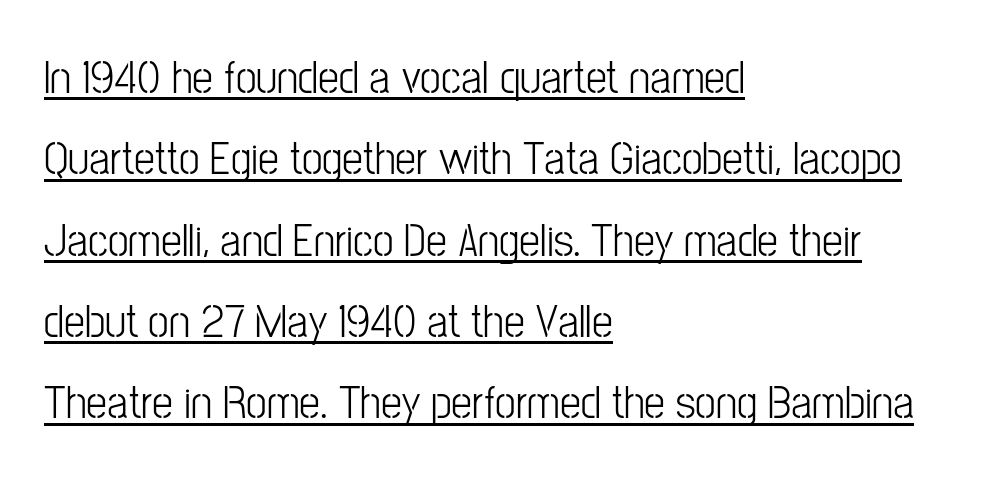
The image shows 47 px condensed sans-serif type, upright; set left-aligned, line spacing 1.73x, normal letter spacing, underlined; low stroke contrast and a medium x-height.
